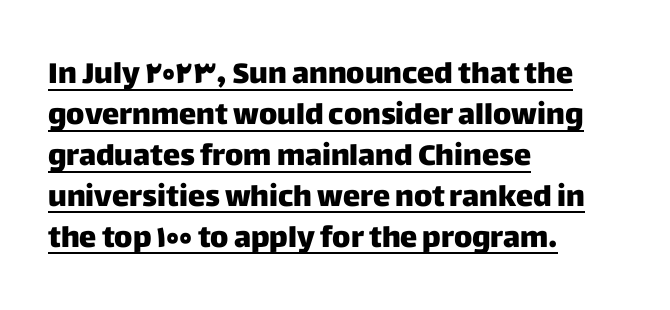
{"serif": "no", "italic": "no", "width": "normal", "stroke_contrast": "low", "x_height": "large", "monospaced": "no", "underline": "yes", "align": "left", "line_spacing": "normal", "line_spacing_ratio": 1.41, "letter_spacing": "normal", "letter_spacing_em": 0.0, "glyph_px": 29}
